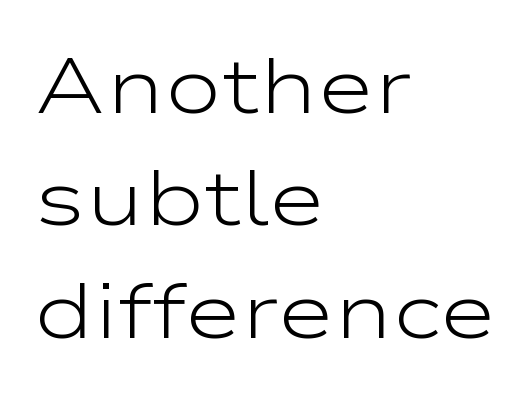
The image shows 78 px light, wide sans-serif type, upright; set left-aligned, normal line spacing (1.44x), normal letter spacing, not underlined; low stroke contrast and a medium x-height.
